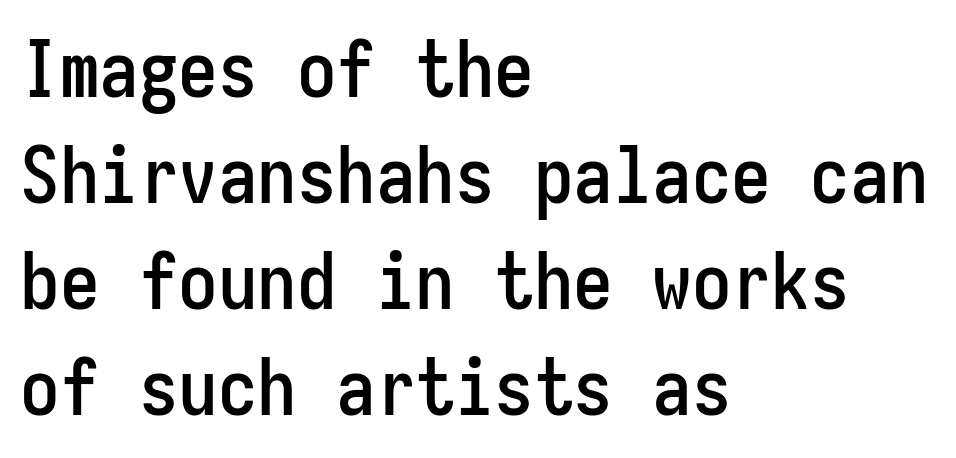
Regular leading. No word sits above an underline. The characters display no serif detailing; their extremities are plain. The rendering anchors every line to the left-hand side.
